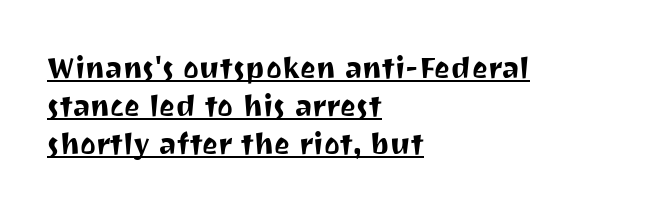
The image shows 30 px sans-serif type, upright; set left-aligned, normal line spacing (1.26x), normal letter spacing, underlined; medium stroke contrast and a medium x-height.
